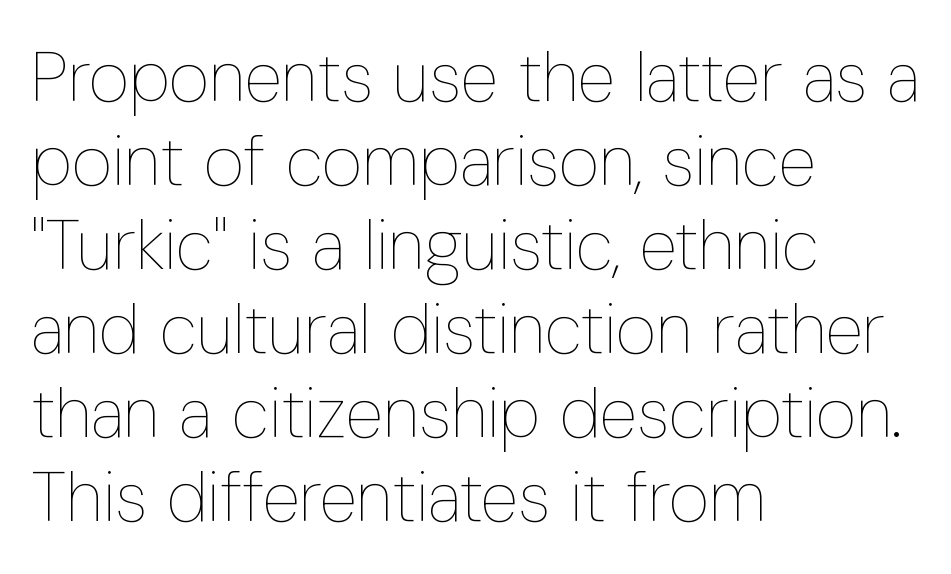
{"italic": "no", "bold": "no", "weight": "thin", "width": "condensed", "stroke_contrast": "low", "x_height": "medium", "monospaced": "no", "underline": "no", "align": "left", "line_spacing_ratio": 1.2, "letter_spacing": "normal", "letter_spacing_em": 0.0, "glyph_px": 70}
